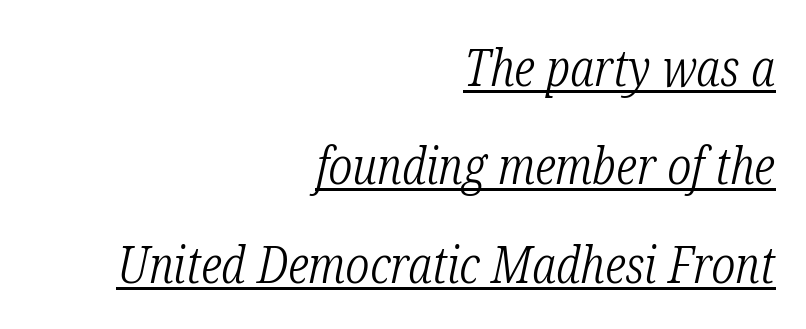
Q: Is the text bold? A: No.
Q: Is the text italic (slanted)? A: Yes, it leans right by about 12 degrees.
Q: Is the typeface a serif or a sans-serif typeface? A: Serif.
Q: Is the text underlined? A: Yes.
Q: How is the paragraph aligned? A: Right-aligned.
Q: Is the spacing between letters normal or unusually wide? A: Normal.
Q: Is the spacing between lines tight, normal or loose? A: Loose.
Q: Width (condensed, normal, or wide)? A: Condensed.
Q: Stroke contrast? A: Low.
Q: x-height? A: Medium.
Q: Monospaced? A: No.
